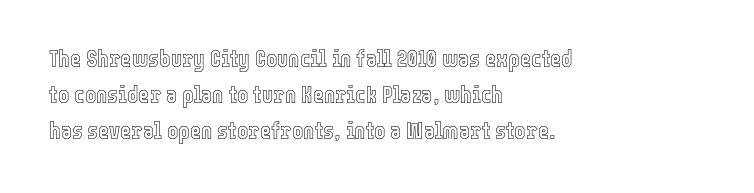
Q: Is the text italic (slanted)? A: No, it is upright.
Q: Is the text underlined? A: No.
Q: How is the paragraph aligned? A: Left-aligned.
Q: Is the spacing between letters normal or unusually wide? A: Normal.
Q: Is the spacing between lines tight, normal or loose? A: Normal.
